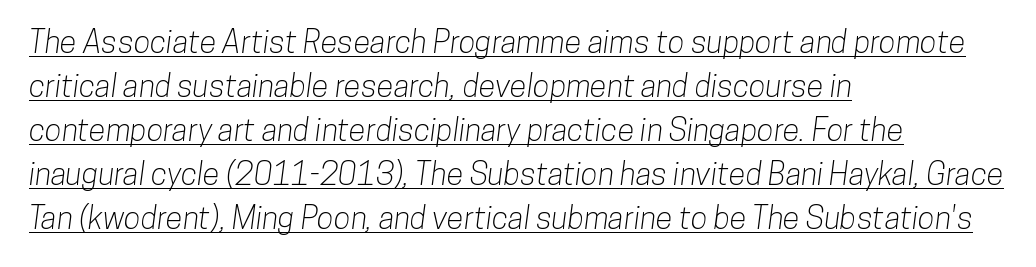
The image shows 31 px condensed sans-serif type; set left-aligned, normal line spacing (1.42x), normal letter spacing, underlined; low stroke contrast and a medium x-height.
